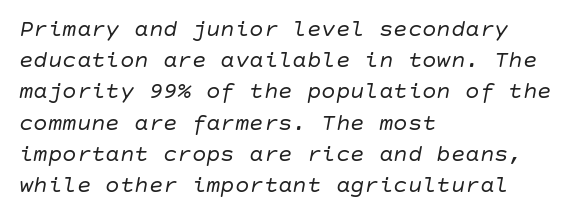
{"italic": "yes", "lean": "right", "slant_degrees": 10, "bold": "no", "underline": "no", "align": "left", "line_spacing": "normal", "line_spacing_ratio": 1.3, "letter_spacing": "normal", "letter_spacing_em": 0.0, "glyph_px": 24}
